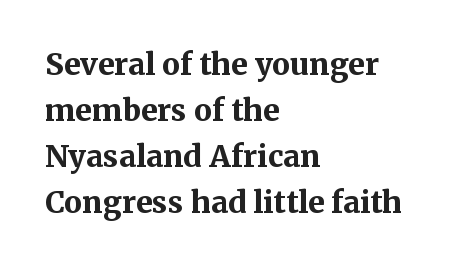
{"serif": "yes", "italic": "no", "bold": "yes", "weight": "bold", "width": "normal", "stroke_contrast": "medium", "x_height": "medium", "monospaced": "no", "underline": "no", "align": "left", "line_spacing": "normal", "line_spacing_ratio": 1.53, "letter_spacing": "normal", "letter_spacing_em": 0.0, "glyph_px": 30}
